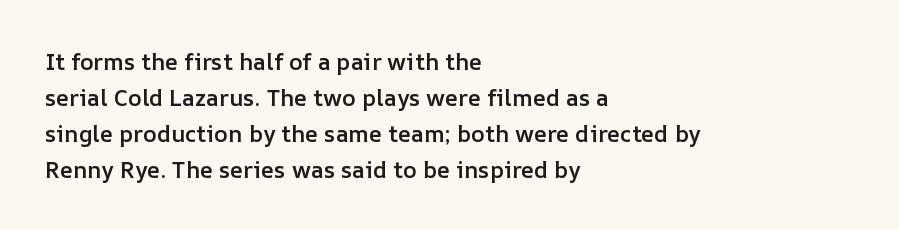
Visually the block forms a straight wall on the left and a jagged coastline on the right. Bold? Not quite — semibold, heavier than regular but stopping short. Horizontal bands of white between lines are of average thickness. Inter-character spacing is left at the font's built-in metrics.
